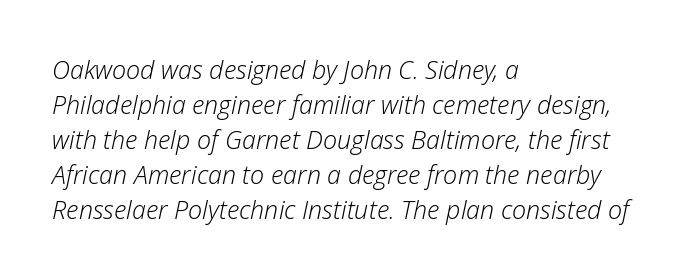
{"italic": "yes", "lean": "right", "slant_degrees": 12, "bold": "no", "underline": "no", "align": "left", "line_spacing": "normal", "line_spacing_ratio": 1.4, "letter_spacing": "normal", "letter_spacing_em": 0.0, "glyph_px": 25}
